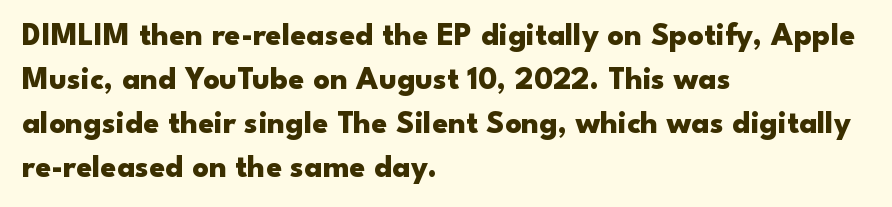
Q: Is the text bold? A: Yes.
Q: Is the text italic (slanted)? A: No, it is upright.
Q: Is the typeface a serif or a sans-serif typeface? A: Sans-serif.
Q: Is the text underlined? A: No.
Q: How is the paragraph aligned? A: Left-aligned.
Q: Is the spacing between letters normal or unusually wide? A: Normal.
Q: Is the spacing between lines tight, normal or loose? A: Normal.
Q: Width (condensed, normal, or wide)? A: Wide.
Q: Stroke contrast? A: Low.
Q: x-height? A: Small.
Q: Monospaced? A: No.
